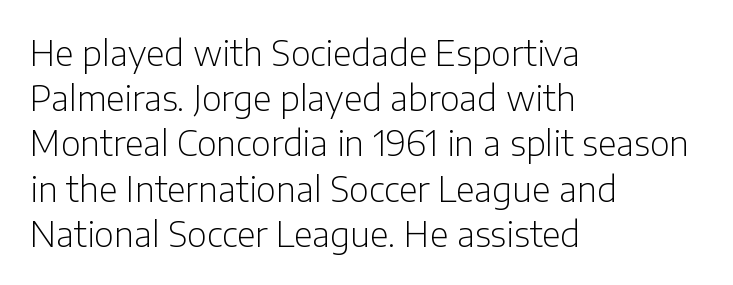
{"serif": "no", "italic": "no", "bold": "no", "weight": "light", "width": "normal", "stroke_contrast": "low", "x_height": "medium", "monospaced": "no", "underline": "no", "align": "left", "line_spacing": "normal", "line_spacing_ratio": 1.33, "letter_spacing": "normal", "letter_spacing_em": 0.0, "glyph_px": 34}
